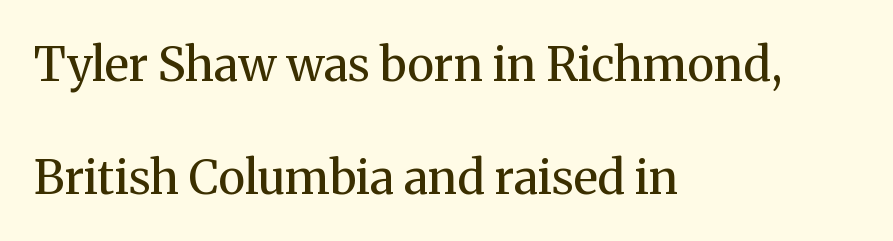
The image shows 47 px regular-weight serif type, upright; set left-aligned, loose line spacing (2.4x), normal letter spacing, not underlined; medium stroke contrast and a medium x-height.
